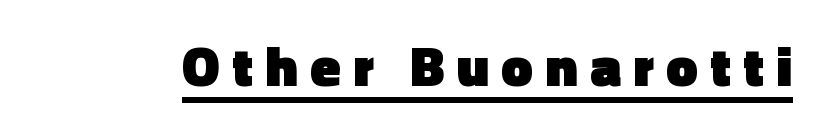
Q: Is the text bold? A: Yes.
Q: Is the text italic (slanted)? A: No, it is upright.
Q: Is the typeface a serif or a sans-serif typeface? A: Sans-serif.
Q: Is the text underlined? A: Yes.
Q: Is the spacing between letters normal or unusually wide? A: Unusually wide.
Q: Width (condensed, normal, or wide)? A: Normal.
Q: x-height? A: Medium.
Q: Monospaced? A: No.
